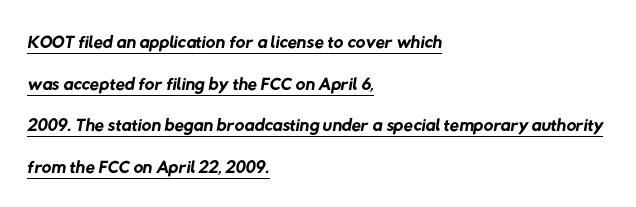
The image shows 27 px text type; set left-aligned, normal line spacing (1.54x), normal letter spacing, underlined.
